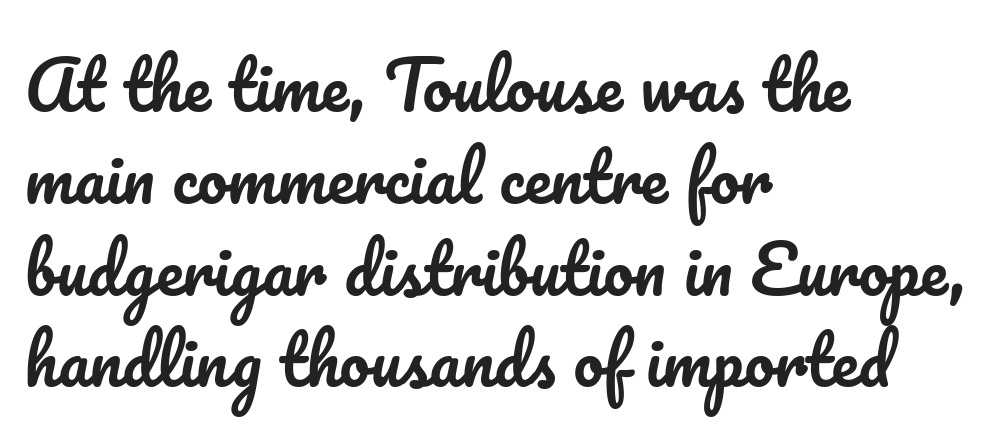
Think of a printed novel: that variable character pitch is what you see here. Spacing between characters is what you'd get straight out of the box. Typeset ragged right — the left edge is the straight one. Leading matches the norm, producing a regular column.
